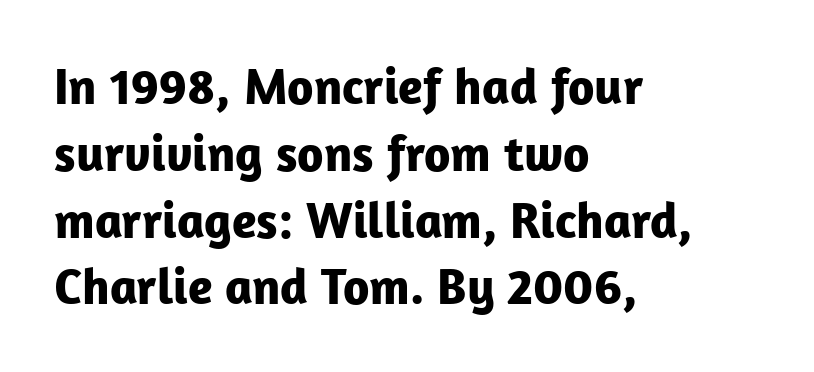
Q: Is the text bold? A: Yes.
Q: Is the text italic (slanted)? A: No, it is upright.
Q: Is the typeface a serif or a sans-serif typeface? A: Sans-serif.
Q: Is the text underlined? A: No.
Q: How is the paragraph aligned? A: Left-aligned.
Q: Is the spacing between letters normal or unusually wide? A: Normal.
Q: Is the spacing between lines tight, normal or loose? A: Normal.
Q: Width (condensed, normal, or wide)? A: Normal.
Q: Stroke contrast? A: Low.
Q: x-height? A: Medium.
Q: Monospaced? A: No.
